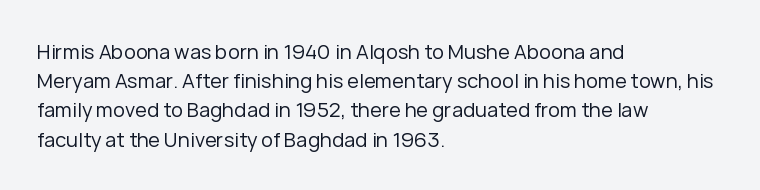
The image shows 20 px text type, upright; set left-aligned, normal line spacing (1.46x), normal letter spacing, not underlined.
